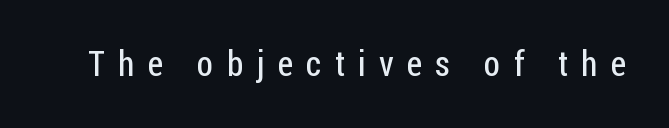
Examine the stroke ends and you'll find no serifs. The passage shown is typed in a proportional face where columns would drift. There is plenty of visible air inserted between adjacent glyphs. A typesetter would mark this as roman, not italic.
